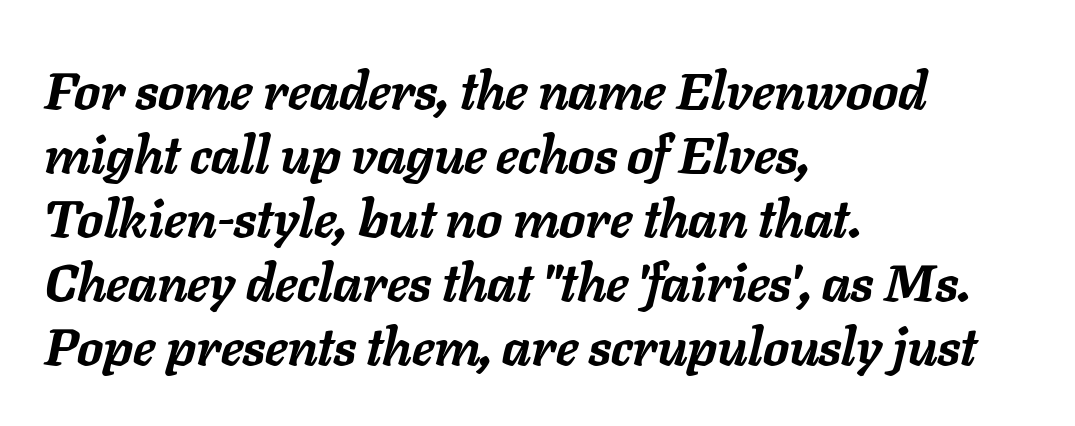
Words appear dense and cohesive because spacing is normal. Anything drawn beneath the words? Only blank space. A typesetter would call this proportional, since set widths differ per character. Italic? Definitely — the glyphs are oblique.
